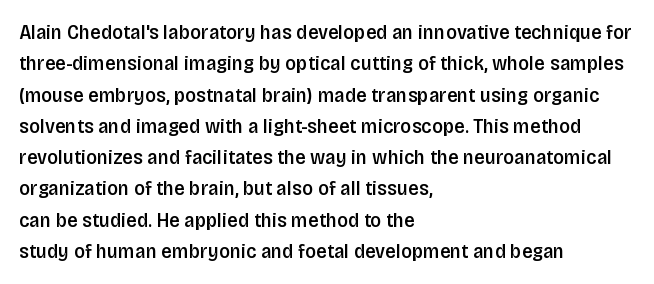
{"italic": "no", "bold": "semi", "underline": "no", "align": "left", "line_spacing": "normal", "line_spacing_ratio": 1.49, "letter_spacing": "normal", "letter_spacing_em": 0.0, "glyph_px": 21}
